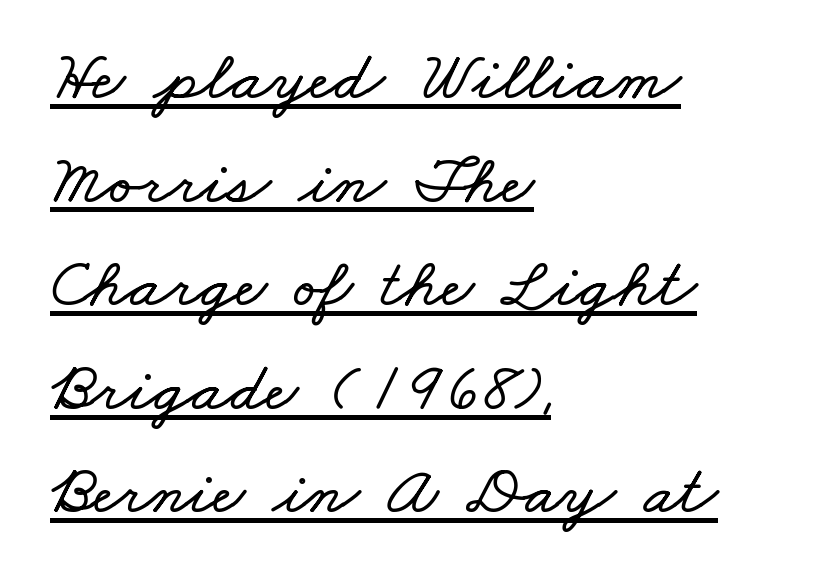
Reading down the column, the eye jumps a familiar distance to each next line. Underlined type. You could not count columns in this text — the font is proportionally spaced. Nothing unusual about the tracking: characters are spaced as the font intends. The lines are quadded left.
